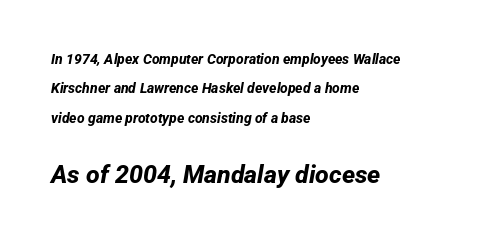
Q: Is the text bold? A: Yes.
Q: Is the text underlined? A: No.
Q: How is the paragraph aligned? A: Left-aligned.
Q: Is the spacing between letters normal or unusually wide? A: Normal.
Q: Is the spacing between lines tight, normal or loose? A: Loose.
Q: Which block of text is set in a larger size, the first (top) or the second (bottom)? A: The second (bottom) one.
